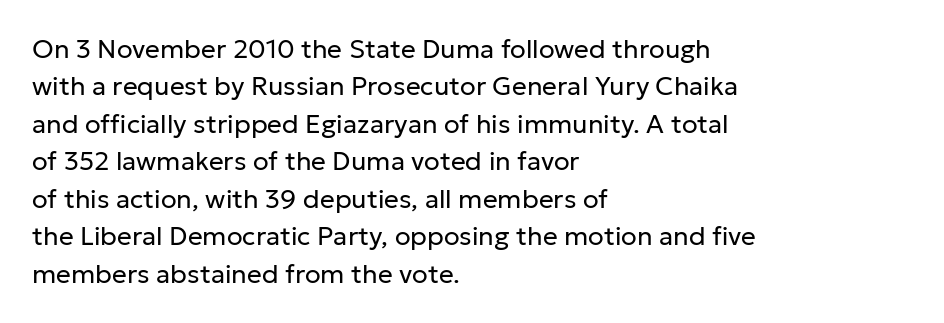
{"italic": "no", "bold": "no", "underline": "no", "align": "left", "line_spacing": "normal", "line_spacing_ratio": 1.44, "letter_spacing": "normal", "letter_spacing_em": 0.0, "glyph_px": 26}
